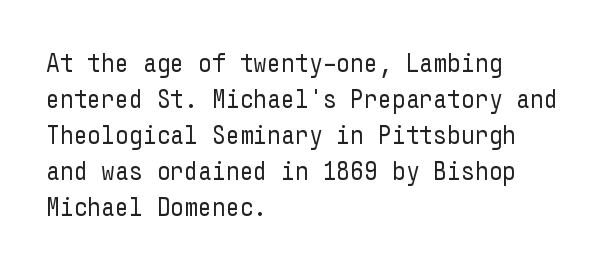
Q: Is the text bold? A: No.
Q: Is the text italic (slanted)? A: No, it is upright.
Q: Is the text underlined? A: No.
Q: How is the paragraph aligned? A: Left-aligned.
Q: Is the spacing between letters normal or unusually wide? A: Normal.
Q: Is the spacing between lines tight, normal or loose? A: Normal.
